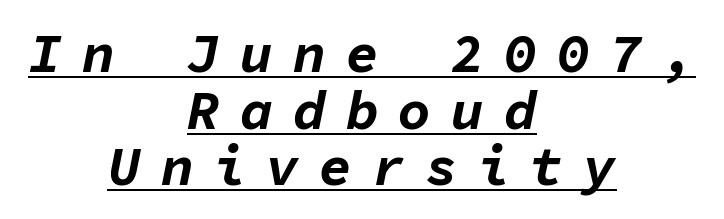
Thick stems and heavy bowls — unmistakably bold. Short note: letters widely spaced. Every row of glyphs is offset so its center matches the block's center. Emphasis-style slanted type is in use.
